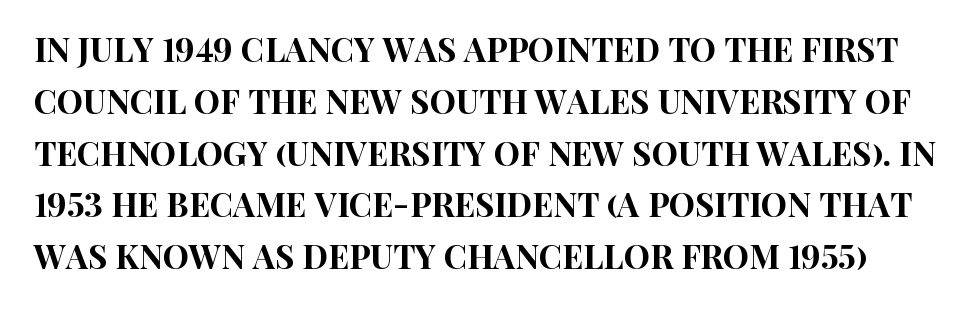
Ascenders rise straight up at ninety degrees. How are the letters spaced? Ordinarily, with no added tracking. The gap between lines stays unmarked. How would I describe the line gaps? Plain and ordinary.
